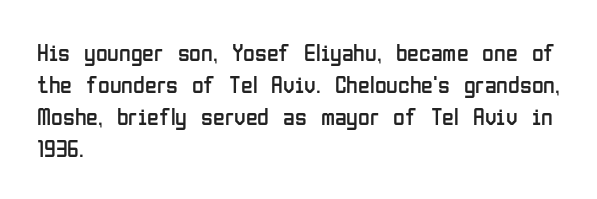
A bare baseline throughout the passage. Does the lettering tilt? It doesn't — this is upright. Leftover space on each line is placed entirely after the last word. Regarding leading, the lines here are spaced in the standard way. Inter-character spacing is left at the font's built-in metrics. Compared with a typical body face, this is equally light or lighter still.
